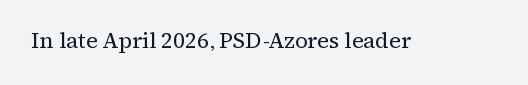
The space directly below the letters is spotless. Quick note: not italic, upright. The line texture is even and compact thanks to regular tracking. These glyphs show unthickened strokes, regular width or finer.
